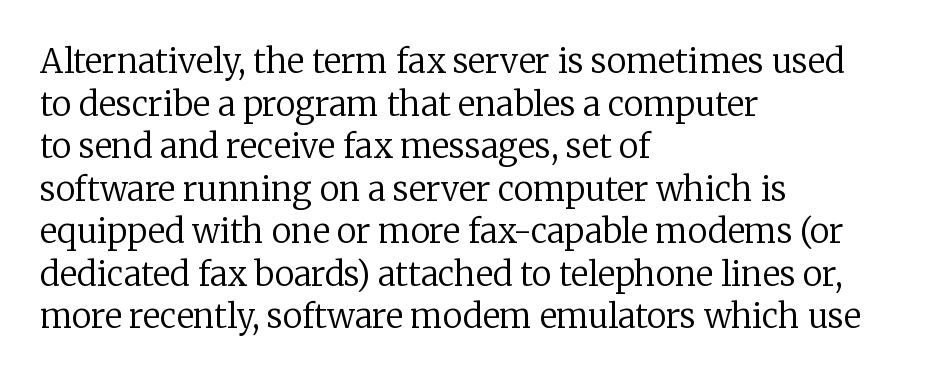
Reading down the block, your eye returns to a fixed left position each line. Honestly, the row spacing looks completely unremarkable. The passage shown is typed in a proportional face where columns would drift. The characters are drawn with everyday or finer stroke widths. Glance below the letters and you will spot only blank space.
